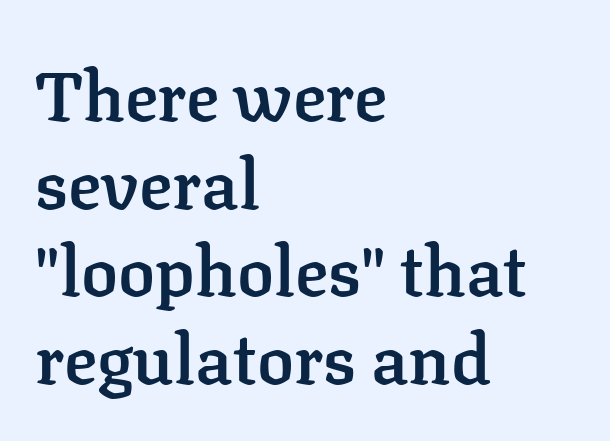
{"serif": "yes", "italic": "no", "bold": "semi", "weight": "semibold", "width": "normal", "stroke_contrast": "low", "x_height": "medium", "monospaced": "no", "underline": "no", "align": "left", "line_spacing": "normal", "line_spacing_ratio": 1.27, "letter_spacing": "normal", "letter_spacing_em": 0.0, "glyph_px": 69}
